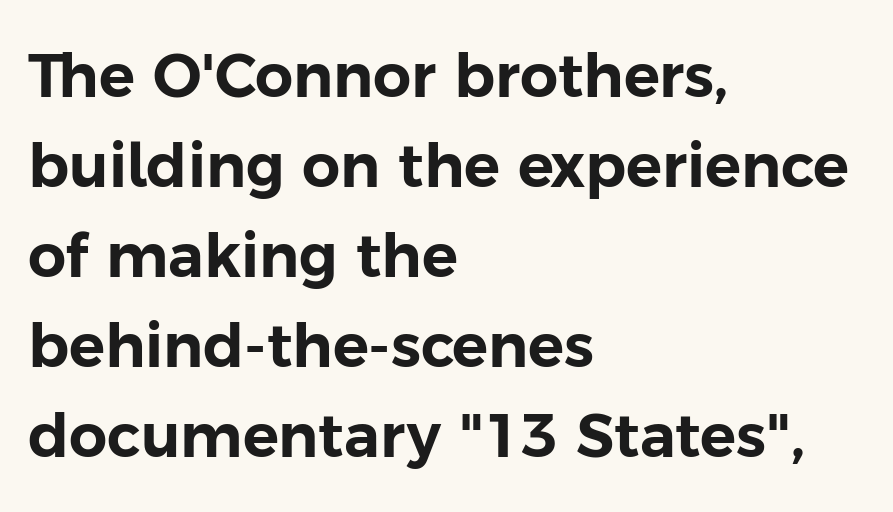
{"serif": "no", "italic": "no", "width": "normal", "stroke_contrast": "low", "x_height": "medium", "monospaced": "no", "underline": "no", "align": "left", "line_spacing": "normal", "line_spacing_ratio": 1.5, "letter_spacing": "normal", "letter_spacing_em": 0.0, "glyph_px": 60}
